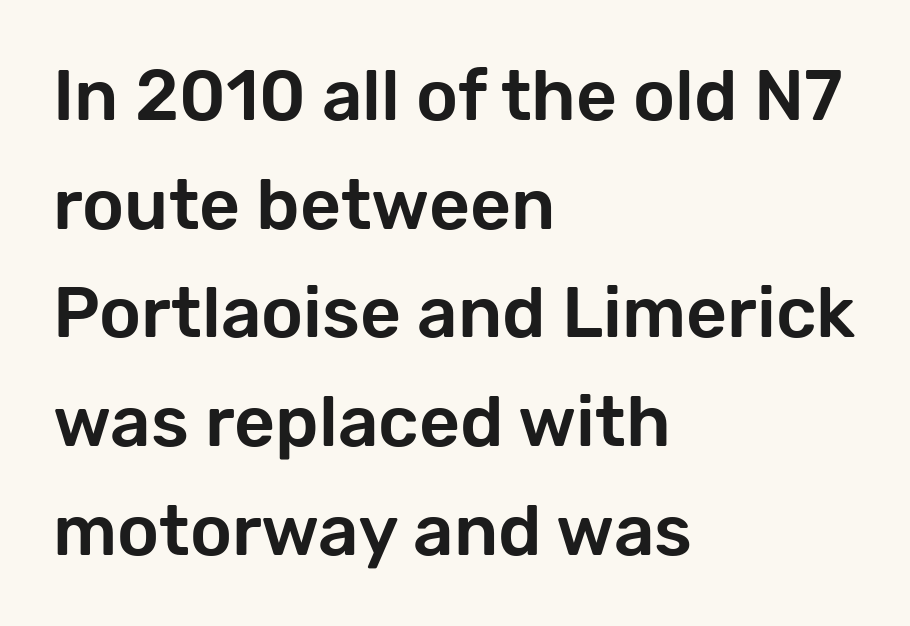
Q: Is the text italic (slanted)? A: No, it is upright.
Q: Is the typeface a serif or a sans-serif typeface? A: Sans-serif.
Q: Is the text underlined? A: No.
Q: How is the paragraph aligned? A: Left-aligned.
Q: Is the spacing between letters normal or unusually wide? A: Normal.
Q: Is the spacing between lines tight, normal or loose? A: Normal.
Q: Width (condensed, normal, or wide)? A: Normal.
Q: Stroke contrast? A: Low.
Q: x-height? A: Medium.
Q: Monospaced? A: No.
